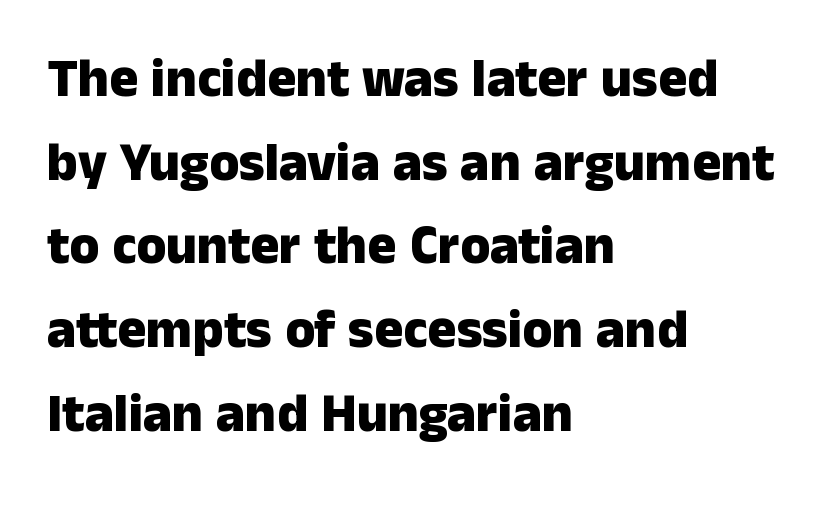
Baseline-to-baseline distance is the conventional proportion of letter height. Clear beneath every line of the passage. Chunky letters — that's bold for sure. A typesetter would call this proportional, since set widths differ per character. The gaps between neighbouring characters are ordinary and unremarkable. Vertical strokes here are truly vertical.
